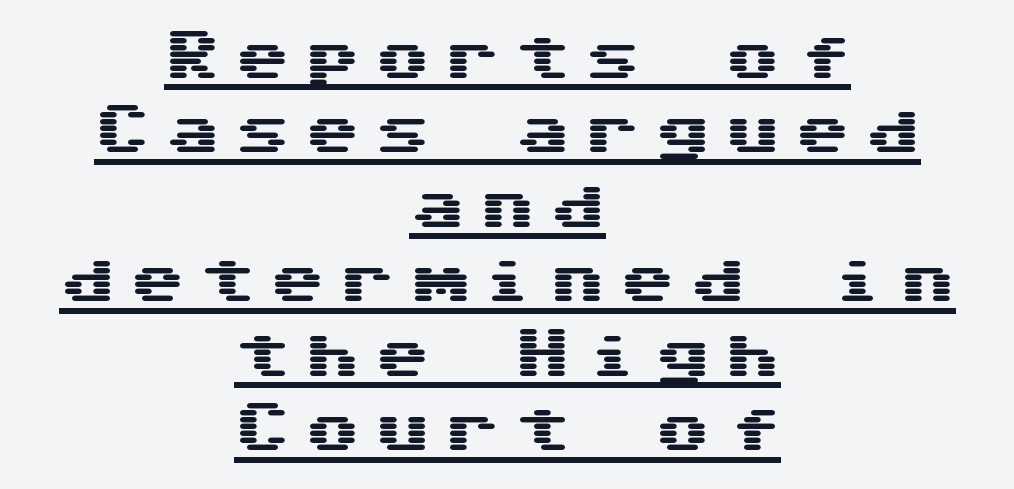
{"serif": "no", "italic": "no", "width": "wide", "stroke_contrast": "medium", "x_height": "medium", "underline": "yes", "align": "center", "line_spacing": "normal", "line_spacing_ratio": 1.33, "letter_spacing": "wide", "letter_spacing_em": 0.25, "glyph_px": 56}
